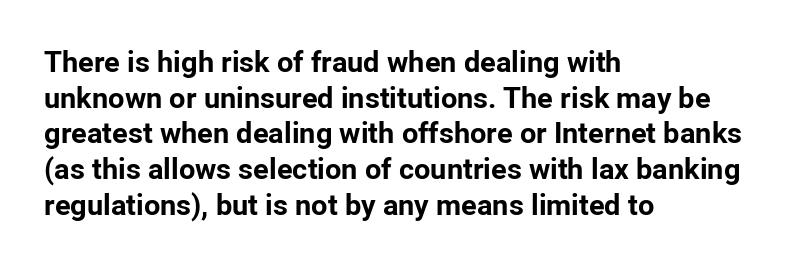
Q: Is the text bold? A: Yes.
Q: Is the text italic (slanted)? A: No, it is upright.
Q: Is the typeface a serif or a sans-serif typeface? A: Sans-serif.
Q: Is the text underlined? A: No.
Q: How is the paragraph aligned? A: Left-aligned.
Q: Is the spacing between letters normal or unusually wide? A: Normal.
Q: Width (condensed, normal, or wide)? A: Normal.
Q: Stroke contrast? A: Low.
Q: x-height? A: Medium.
Q: Monospaced? A: No.
